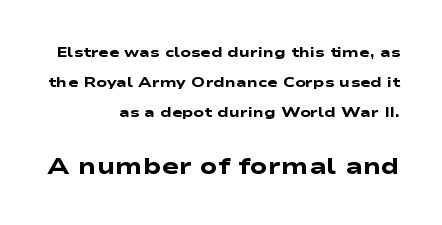
The image shows 23 px bold type; set right-aligned, loose line spacing (2.13x), normal letter spacing, not underlined; the second (bottom) block is 1.64x larger.
